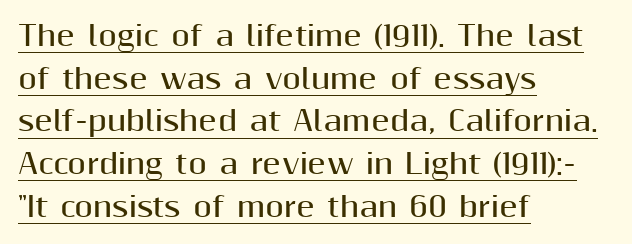
{"italic": "no", "bold": "yes", "underline": "yes", "align": "left", "line_spacing": "normal", "line_spacing_ratio": 1.58, "letter_spacing": "normal", "letter_spacing_em": 0.0, "glyph_px": 27}
